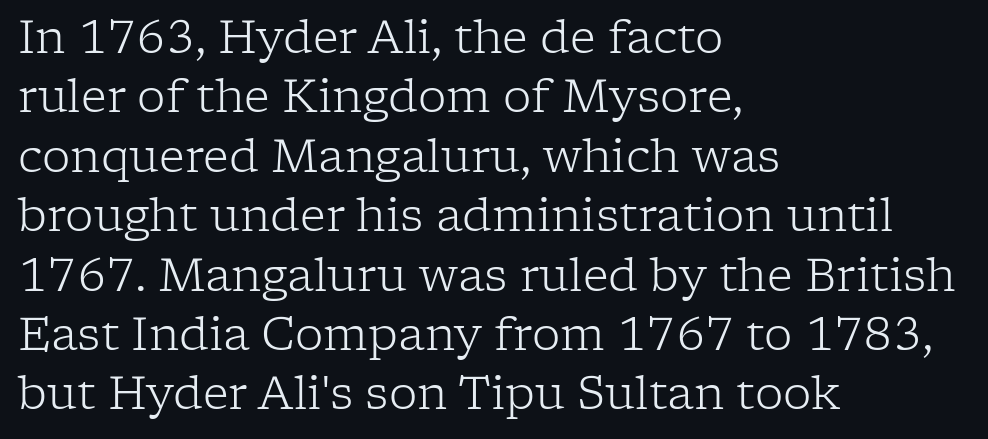
The passage shown is typed in a proportional face where columns would drift. Posture: upright roman. Weight: in the light-to-regular range. The foot of each line stays bare and open.
